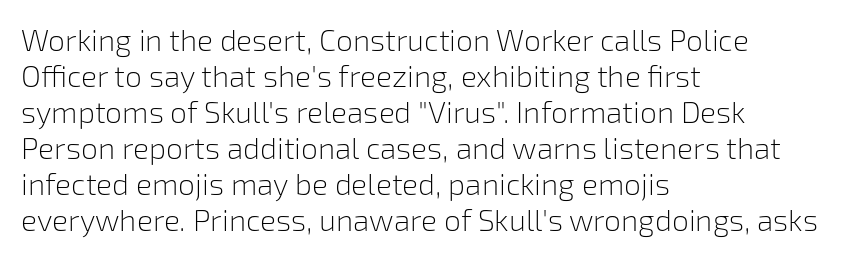
{"serif": "no", "italic": "no", "bold": "no", "weight": "light", "width": "normal", "stroke_contrast": "low", "x_height": "medium", "monospaced": "no", "underline": "no", "align": "left", "line_spacing_ratio": 1.2, "letter_spacing": "normal", "letter_spacing_em": 0.0, "glyph_px": 30}
